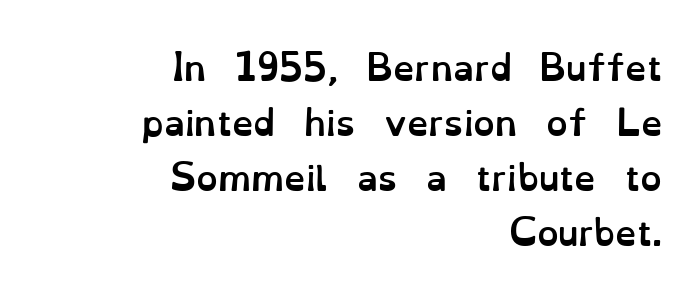
{"italic": "no", "bold": "yes", "weight": "semibold", "width": "normal", "stroke_contrast": "low", "x_height": "small", "monospaced": "no", "underline": "no", "align": "right", "line_spacing": "normal", "line_spacing_ratio": 1.62, "letter_spacing": "normal", "letter_spacing_em": 0.0, "glyph_px": 34}
